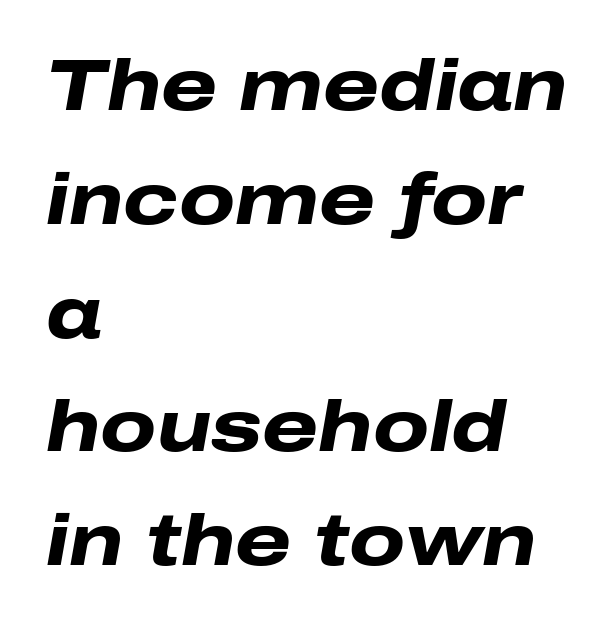
You could not count columns in this text — the font is proportionally spaced. These lines were composed using italics. The face used here is rendered with its standard letterfit. I'd describe the lettering as bold — thick and assertive.
